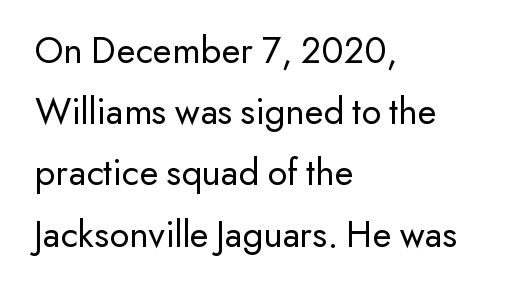
The image shows 39 px regular-weight sans-serif type, upright; set left-aligned, normal line spacing (1.57x), normal letter spacing, not underlined; low stroke contrast and a small x-height.
